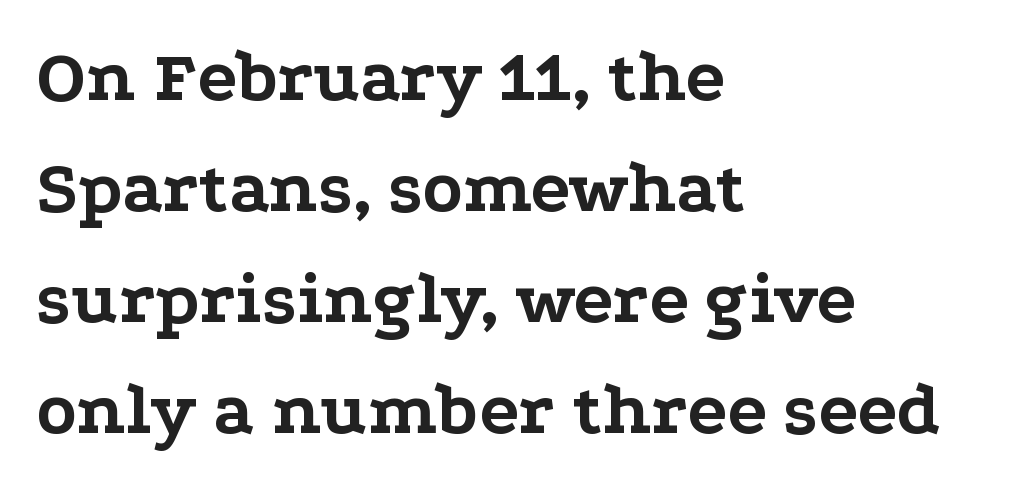
Descenders hang freely into open space. Line spacing here is normal. Here the glyphs are tracked normally, forming tight word shapes. Varying glyph widths throughout — classic text-font behaviour.
